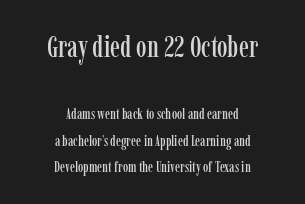
Italic? Not at all — the glyphs are vertical. These lines are composed in type with serifs. Glyph-to-glyph distance matches everyday printed text. Size contrast runs from large at the top to small at the bottom. This sample has the flowing, uneven cadence of proportional lettering. Descenders are the only things crossing below the line.
